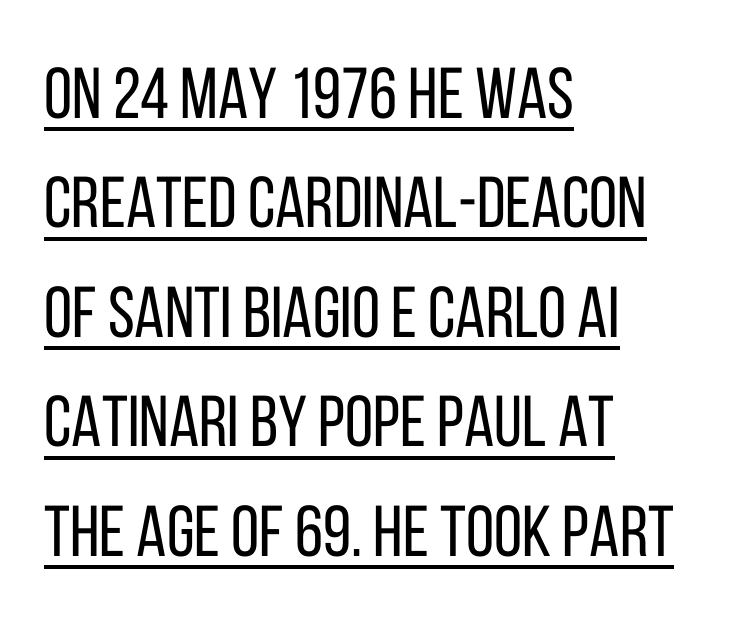
The image shows 72 px regular-weight, condensed sans-serif type, upright; set left-aligned, normal line spacing (1.52x), normal letter spacing, underlined; low stroke contrast and a large x-height.
